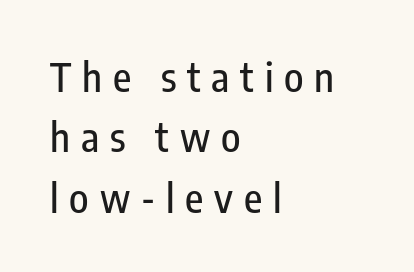
The gap between lines stays unmarked. Font category for this specimen: sans-serif. Do the characters align in a grid? No, the font is proportional. Alignment: flush left. Ordinary non-slanted type is in use.
